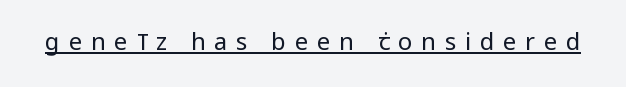
The image shows 24 px text type, upright; set unusually wide letter spacing (+0.36 em), underlined.
